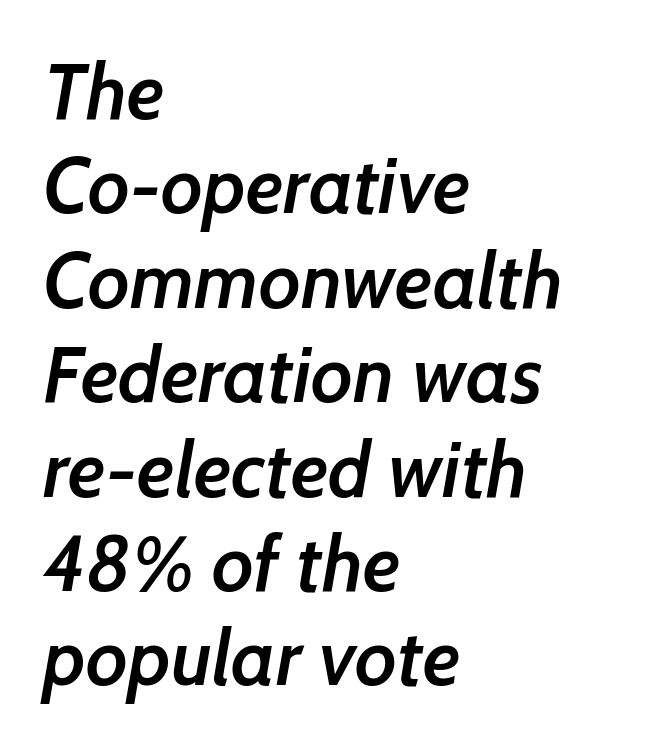
{"serif": "no", "bold": "semi", "weight": "semibold", "width": "normal", "stroke_contrast": "low", "x_height": "medium", "monospaced": "no", "underline": "no", "align": "left", "line_spacing_ratio": 1.21, "letter_spacing": "normal", "letter_spacing_em": 0.0, "glyph_px": 78}
